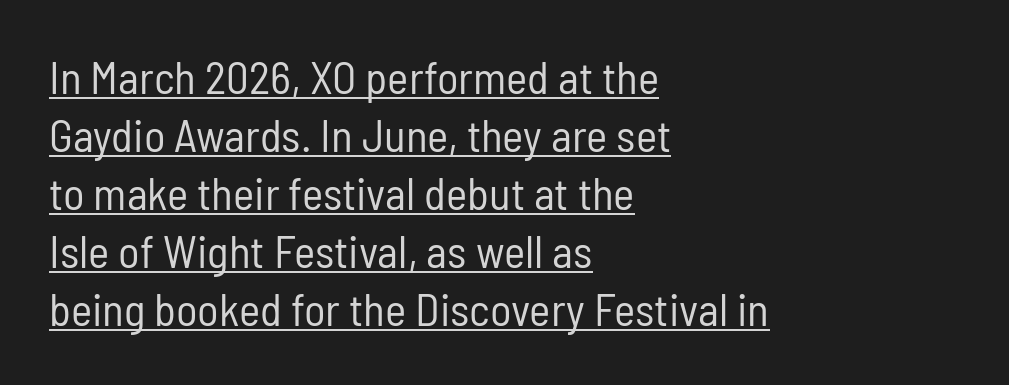
The image shows 45 px regular-weight, condensed sans-serif type, upright; set left-aligned, normal line spacing (1.29x), normal letter spacing, underlined; low stroke contrast and a medium x-height.
